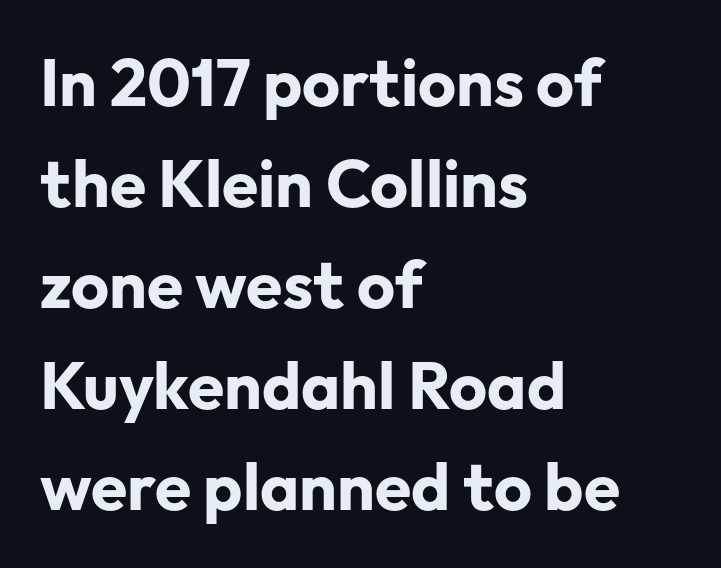
Rendered with straight, roman letterforms. Nope, no serifs anywhere on these letters. No extra tracking has been applied to these lines. Letters rest on an invisible, unmarked baseline. Notice how descenders clear the ascenders below comfortably — that's standard leading. The text block is weighted toward the left margin, trailing off unevenly rightward.
